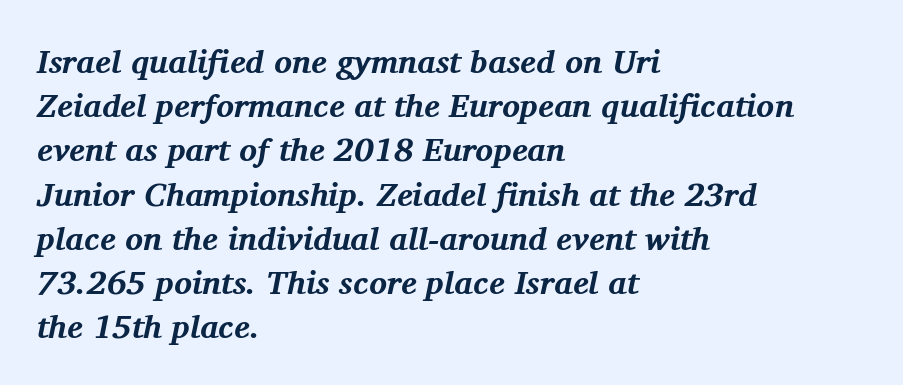
Q: Is the text bold? A: Yes.
Q: Is the text italic (slanted)? A: Yes, it leans right by about 11 degrees.
Q: Is the typeface a serif or a sans-serif typeface? A: Serif.
Q: Is the text underlined? A: No.
Q: How is the paragraph aligned? A: Left-aligned.
Q: Is the spacing between letters normal or unusually wide? A: Normal.
Q: Is the spacing between lines tight, normal or loose? A: Normal.
Q: Width (condensed, normal, or wide)? A: Normal.
Q: Stroke contrast? A: Medium.
Q: x-height? A: Medium.
Q: Monospaced? A: No.
